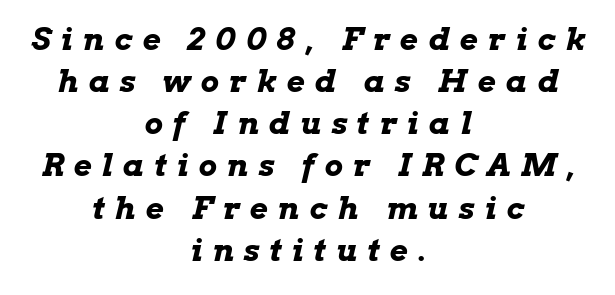
The rendering applies a slant to the glyphs. Proportional: the letters do not fall into vertical columns. Type without underlining. The lines are quadded center. Words appear elongated and porous because spacing is wide. The rows are spaced the way most documents space them.
